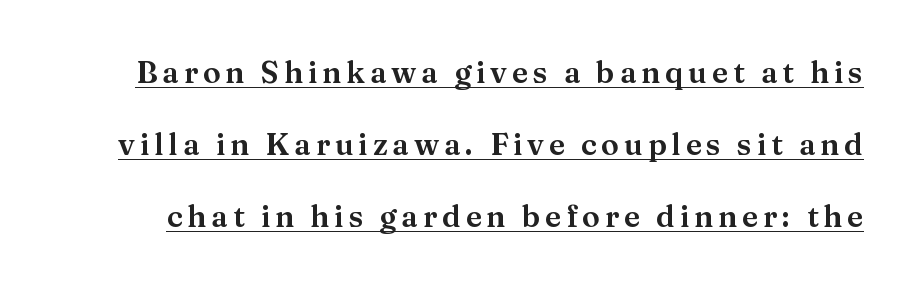
The image shows 30 px serif type, upright; set loose line spacing (2.4x), underlined; medium stroke contrast and a medium x-height.
